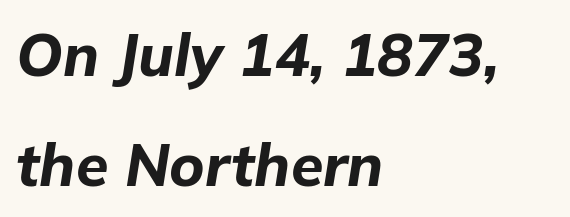
The image shows 59 px bold type, italic (leaning right); set left-aligned, line spacing 1.86x, normal letter spacing, not underlined; low stroke contrast and a medium x-height.
